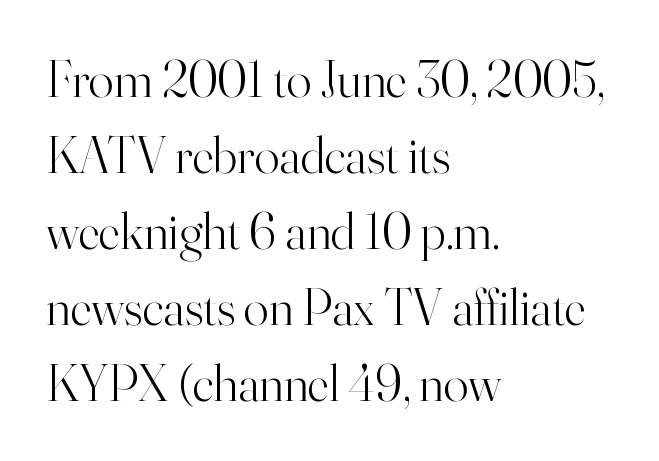
Q: Is the text bold? A: No.
Q: Is the text italic (slanted)? A: No, it is upright.
Q: Is the typeface a serif or a sans-serif typeface? A: Serif.
Q: Is the text underlined? A: No.
Q: How is the paragraph aligned? A: Left-aligned.
Q: Is the spacing between letters normal or unusually wide? A: Normal.
Q: Is the spacing between lines tight, normal or loose? A: Normal.
Q: Width (condensed, normal, or wide)? A: Normal.
Q: Stroke contrast? A: High.
Q: x-height? A: Small.
Q: Monospaced? A: No.
